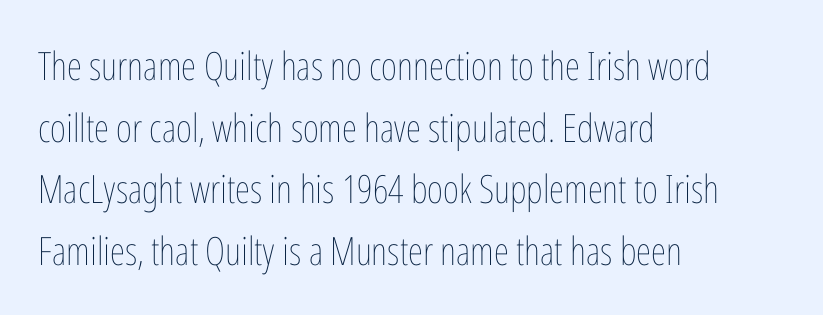
Q: Is the text bold? A: No.
Q: Is the text italic (slanted)? A: No, it is upright.
Q: Is the text underlined? A: No.
Q: How is the paragraph aligned? A: Left-aligned.
Q: Is the spacing between letters normal or unusually wide? A: Normal.
Q: Is the spacing between lines tight, normal or loose? A: Normal.
Q: Width (condensed, normal, or wide)? A: Condensed.
Q: Stroke contrast? A: Low.
Q: x-height? A: Medium.
Q: Monospaced? A: No.
